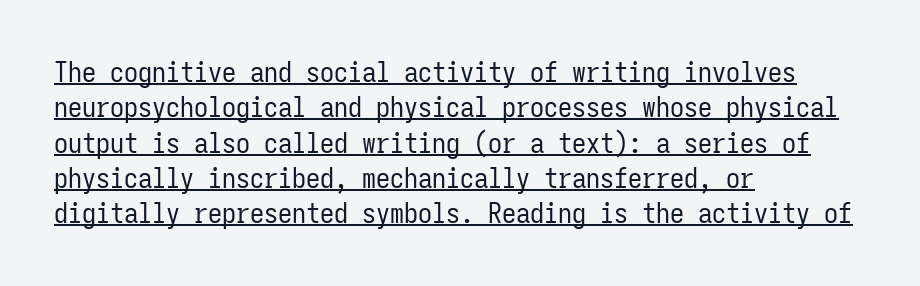
Q: Is the text bold? A: No.
Q: Is the text italic (slanted)? A: No, it is upright.
Q: Is the typeface a serif or a sans-serif typeface? A: Sans-serif.
Q: Is the text underlined? A: Yes.
Q: How is the paragraph aligned? A: Left-aligned.
Q: Is the spacing between letters normal or unusually wide? A: Normal.
Q: Is the spacing between lines tight, normal or loose? A: Normal.
Q: Width (condensed, normal, or wide)? A: Condensed.
Q: Stroke contrast? A: Low.
Q: x-height? A: Medium.
Q: Monospaced? A: Yes.
